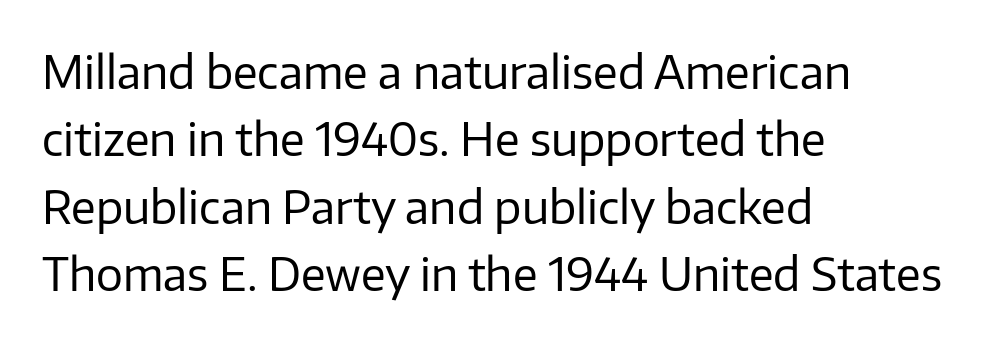
Descenders hang freely into open space. Caption: standard tracking, unaltered. Rows of type keep a routine distance in the vertical direction. Here the designer chose a conventional face with non-uniform glyph widths. This sample uses an upright cut, with every glyph sitting square on the baseline. Serif or sans? Sans — the stroke terminals are bare.
